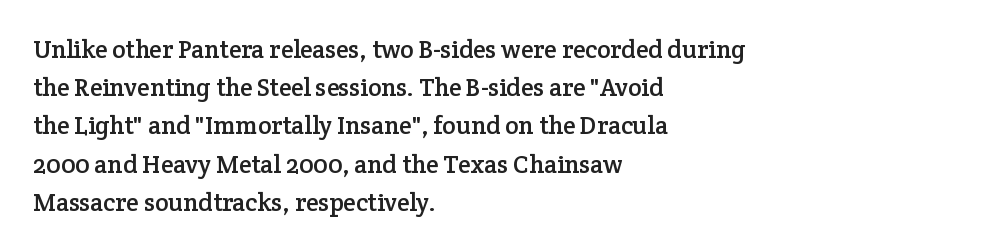
{"italic": "no", "underline": "no", "align": "left", "line_spacing": "normal", "line_spacing_ratio": 1.53, "letter_spacing": "normal", "letter_spacing_em": 0.0, "glyph_px": 25}
